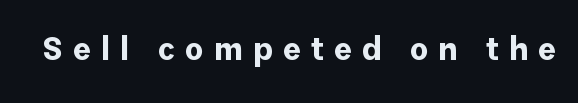
Compared with typical body copy, the letter spacing here is much looser. This sample has the flowing, uneven cadence of proportional lettering. Is the type bold? Yes — the strokes are clearly thick and heavy. A typesetter would label this face a sans. Unmarked baselines from the first word to the last. Characters remain perfectly vertical along every line.
